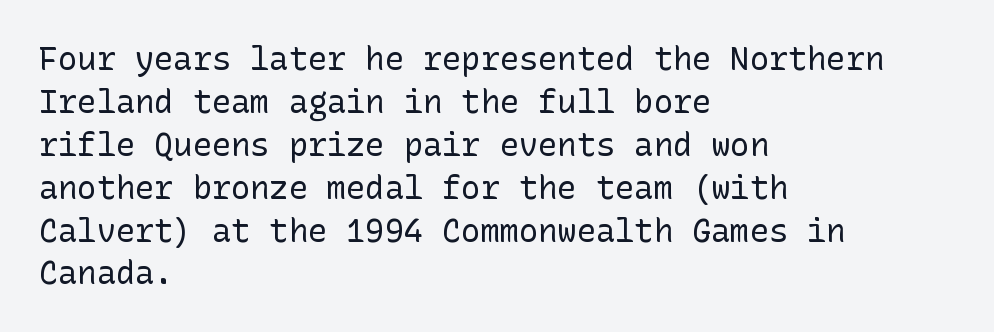
Q: Is the text bold? A: No.
Q: Is the text italic (slanted)? A: No, it is upright.
Q: Is the typeface a serif or a sans-serif typeface? A: Sans-serif.
Q: Is the text underlined? A: No.
Q: How is the paragraph aligned? A: Left-aligned.
Q: Is the spacing between letters normal or unusually wide? A: Normal.
Q: Is the spacing between lines tight, normal or loose? A: Normal.
Q: Width (condensed, normal, or wide)? A: Normal.
Q: Stroke contrast? A: Low.
Q: x-height? A: Medium.
